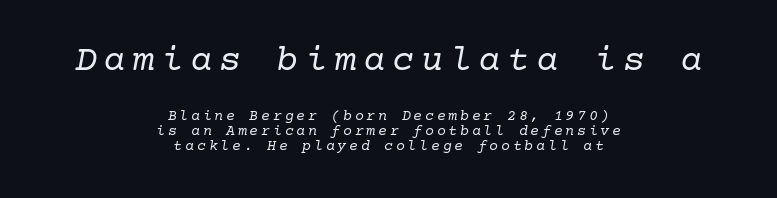
Alignment: centered. Leading is clearly below the norm, producing a dense column. The words here are not underlined. The type family on display is of the serif kind. Size hierarchy here favors the leading block over the trailing one. Emphasis-style slanted type is in use.
